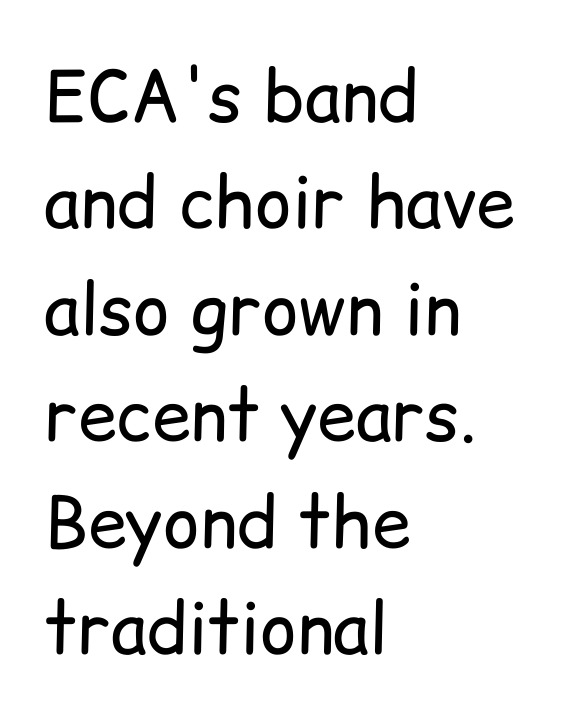
{"serif": "no", "italic": "no", "bold": "no", "weight": "regular", "width": "normal", "stroke_contrast": "low", "x_height": "medium", "monospaced": "no", "underline": "no", "align": "left", "line_spacing": "normal", "line_spacing_ratio": 1.52, "letter_spacing": "normal", "letter_spacing_em": 0.0, "glyph_px": 70}
